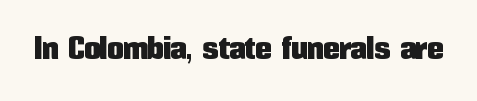
The image shows 32 px condensed sans-serif type, upright; set normal letter spacing, not underlined; low stroke contrast and a medium x-height.
